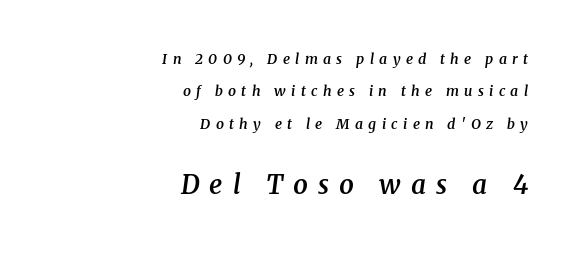
{"italic": "yes", "lean": "right", "slant_degrees": 8, "bold": "semi", "underline": "no", "align": "right", "line_spacing": "loose", "line_spacing_ratio": 2.32, "letter_spacing": "wide", "letter_spacing_em": 0.38, "larger_block": "second", "size_ratio": 1.86, "glyph_px": 26}
